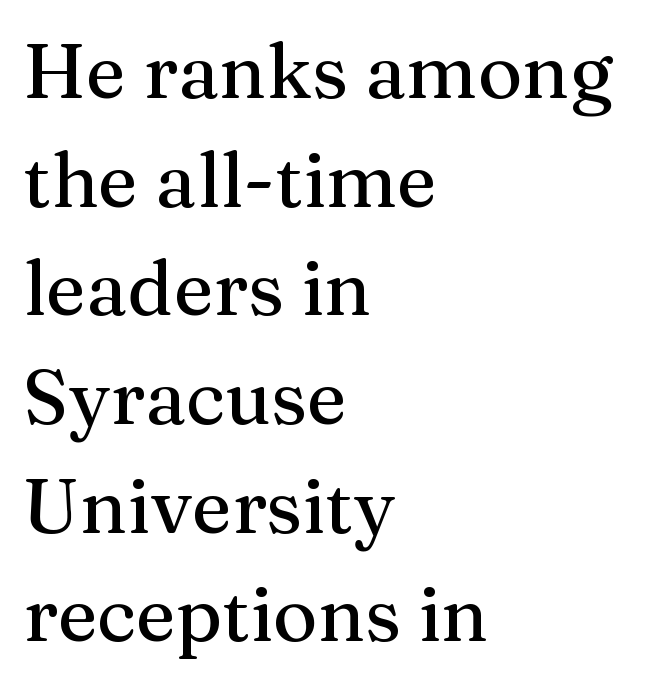
{"serif": "yes", "italic": "no", "width": "normal", "stroke_contrast": "medium", "x_height": "medium", "monospaced": "no", "underline": "no", "align": "left", "line_spacing": "normal", "line_spacing_ratio": 1.43, "letter_spacing": "normal", "letter_spacing_em": 0.0, "glyph_px": 76}
